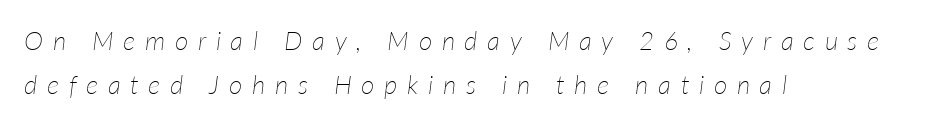
{"italic": "yes", "lean": "right", "slant_degrees": 7, "bold": "no", "underline": "no", "align": "left", "line_spacing": "normal", "line_spacing_ratio": 1.68, "letter_spacing": "wide", "letter_spacing_em": 0.37, "glyph_px": 26}
